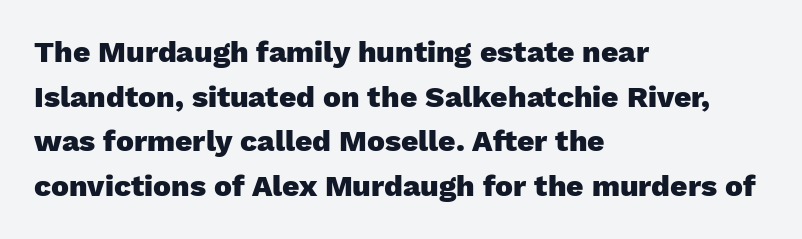
The image shows 30 px heavy sans-serif type, upright; set left-aligned, normal line spacing (1.49x), normal letter spacing, not underlined; low stroke contrast and a medium x-height.
